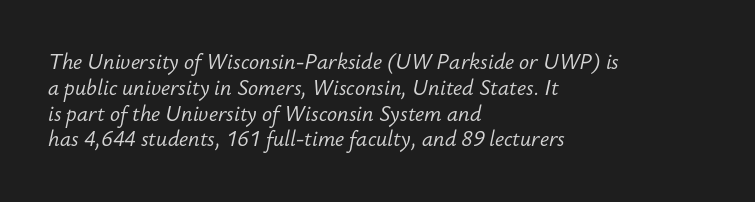
Q: Is the text bold? A: No.
Q: Is the text italic (slanted)? A: Yes, it leans right by about 12 degrees.
Q: Is the text underlined? A: No.
Q: How is the paragraph aligned? A: Left-aligned.
Q: Is the spacing between letters normal or unusually wide? A: Normal.
